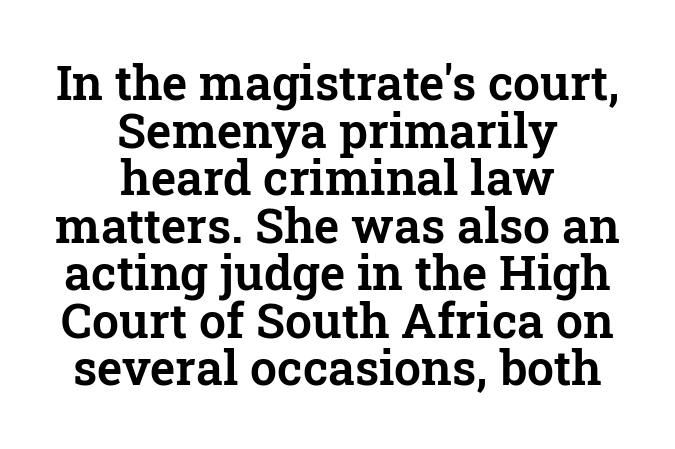
{"serif": "yes", "italic": "no", "width": "normal", "stroke_contrast": "low", "x_height": "medium", "monospaced": "no", "underline": "no", "align": "center", "line_spacing": "tight", "line_spacing_ratio": 0.99, "letter_spacing": "normal", "letter_spacing_em": 0.0, "glyph_px": 48}
